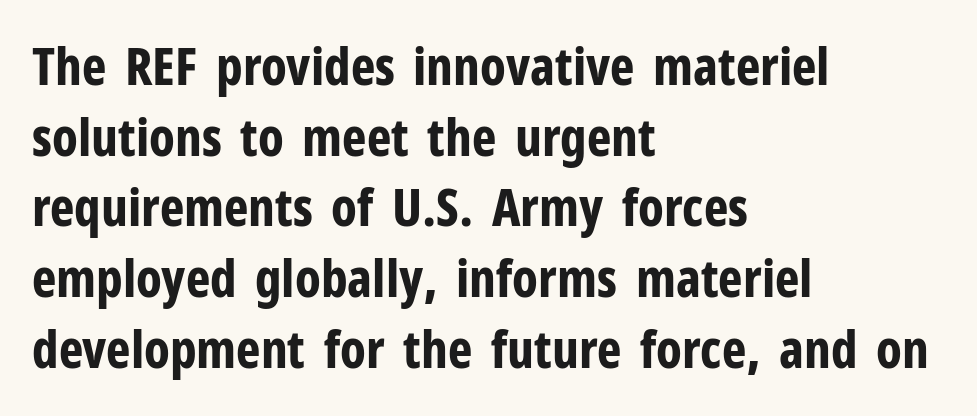
If you drew a line through each stem, it would be perfectly vertical. Bold? Absolutely — the strokes are thick and heavy. Visually the block forms a straight wall on the left and a jagged coastline on the right. The glyphs in this specimen are sans serif. The letters advance in unequal steps, a hallmark of proportional type. The string is rendered with underlining switched off.
